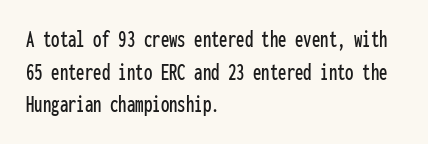
The image shows 24 px text type, upright; set left-aligned, normal line spacing (1.36x), normal letter spacing, not underlined.
